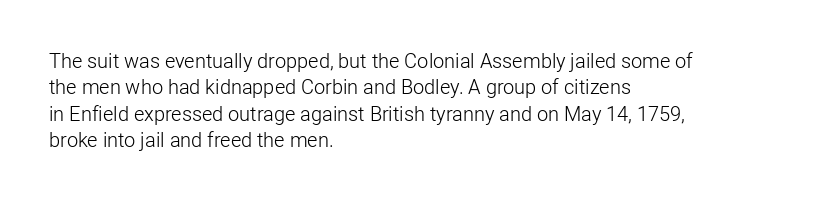
{"italic": "no", "bold": "no", "underline": "no", "align": "left", "line_spacing": "normal", "line_spacing_ratio": 1.32, "letter_spacing": "normal", "letter_spacing_em": 0.0, "glyph_px": 20}
